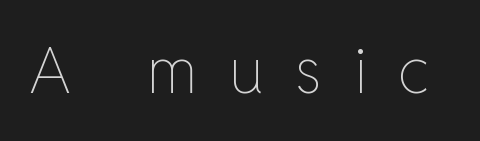
The image shows 63 px thin type, upright; set unusually wide letter spacing (+0.49 em), not underlined; low stroke contrast and a medium x-height.
